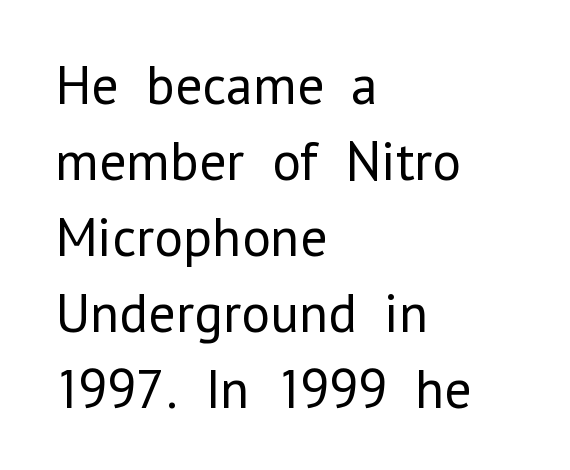
Looks like regular typesetting: each glyph gets only the width it needs. The lettering stays uniformly vertical, giving the passage a roman look. Note: no serifs on the glyphs. Stroke mass is kept to a normal reading level or below.
